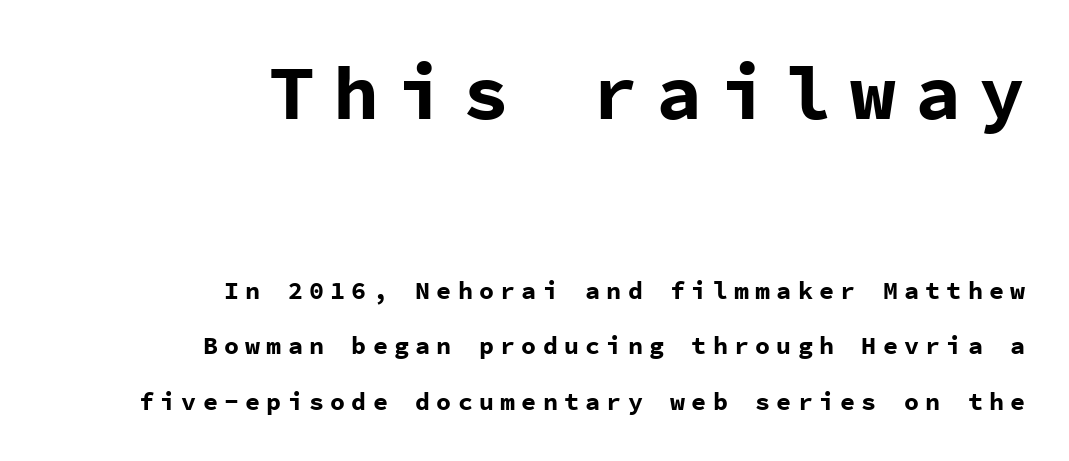
The image shows 76 px bold sans-serif type, upright, monospaced; set right-aligned, loose line spacing (2.22x), unusually wide letter spacing (+0.25 em), not underlined; the first (top) block is 3.04x larger; low stroke contrast and a medium x-height.
